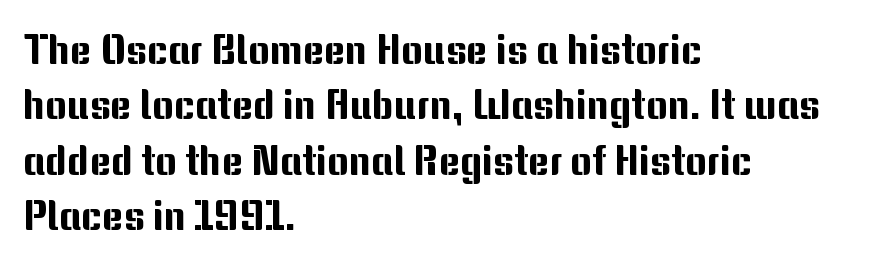
{"serif": "no", "italic": "no", "width": "normal", "stroke_contrast": "medium", "x_height": "medium", "monospaced": "no", "underline": "no", "align": "left", "line_spacing": "normal", "line_spacing_ratio": 1.35, "letter_spacing": "normal", "letter_spacing_em": 0.0, "glyph_px": 41}
